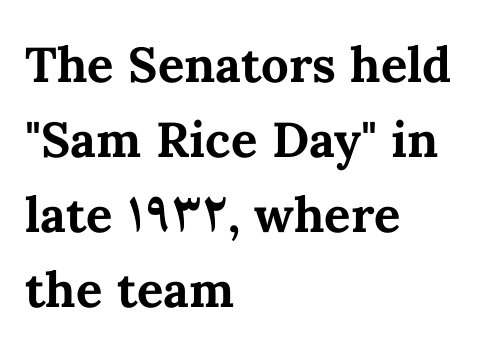
Q: Is the text bold? A: Yes.
Q: Is the text italic (slanted)? A: No, it is upright.
Q: Is the text underlined? A: No.
Q: How is the paragraph aligned? A: Left-aligned.
Q: Is the spacing between letters normal or unusually wide? A: Normal.
Q: Is the spacing between lines tight, normal or loose? A: Normal.
Q: Width (condensed, normal, or wide)? A: Normal.
Q: Stroke contrast? A: Medium.
Q: x-height? A: Medium.
Q: Monospaced? A: No.
